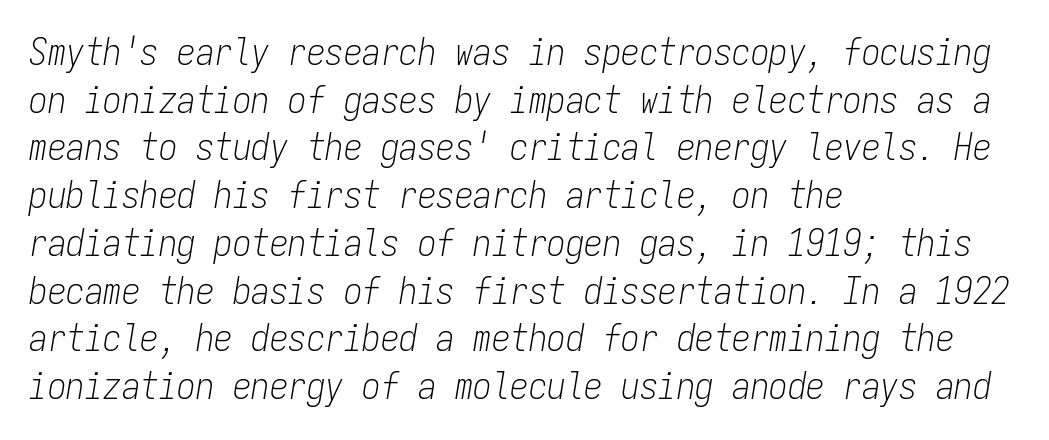
The weight would be labelled regular, book, light, or lighter still. Underline: absent. How are the letters spaced? Ordinarily, with no added tracking. Each letter, wide or thin by design, is forced into the same width here. Every character sits at an angle, as italics do. The lines sit at an ordinary, default distance from one another.
